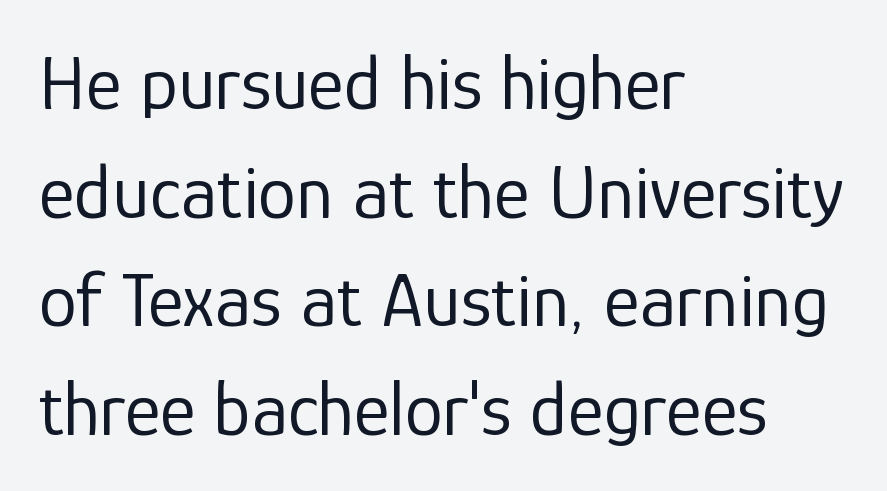
Q: Is the text bold? A: No.
Q: Is the text italic (slanted)? A: No, it is upright.
Q: Is the typeface a serif or a sans-serif typeface? A: Sans-serif.
Q: Is the text underlined? A: No.
Q: How is the paragraph aligned? A: Left-aligned.
Q: Is the spacing between letters normal or unusually wide? A: Normal.
Q: Is the spacing between lines tight, normal or loose? A: Normal.
Q: Width (condensed, normal, or wide)? A: Normal.
Q: Stroke contrast? A: Low.
Q: x-height? A: Medium.
Q: Monospaced? A: No.
